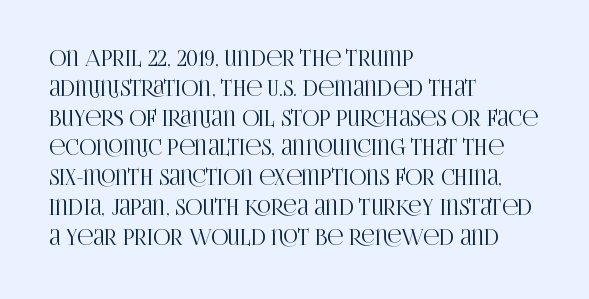
Q: Is the text italic (slanted)? A: No, it is upright.
Q: Is the text underlined? A: No.
Q: How is the paragraph aligned? A: Left-aligned.
Q: Is the spacing between letters normal or unusually wide? A: Normal.
Q: Is the spacing between lines tight, normal or loose? A: Normal.
